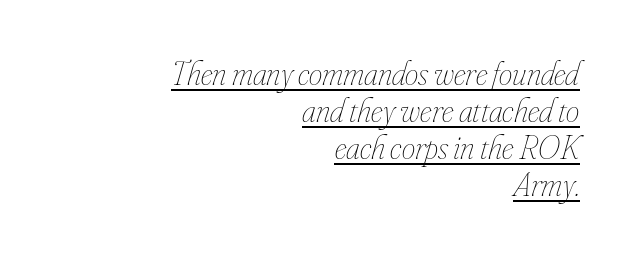
Look at the tracking — it's just the regular setting, nothing added. Note the varied advance widths — an 'i' is clearly narrower than an 'm'. The strokes carry an ordinary text weight at most. In terms of leading, this rendering errs on the cramped side.
